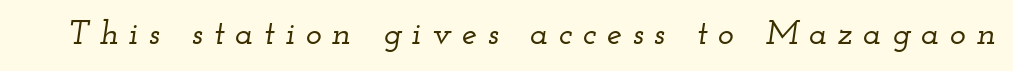
{"serif": "yes", "italic": "yes", "lean": "right", "slant_degrees": 12, "width": "wide", "stroke_contrast": "low", "x_height": "small", "monospaced": "no", "underline": "no", "letter_spacing": "wide", "letter_spacing_em": 0.31, "glyph_px": 34}
